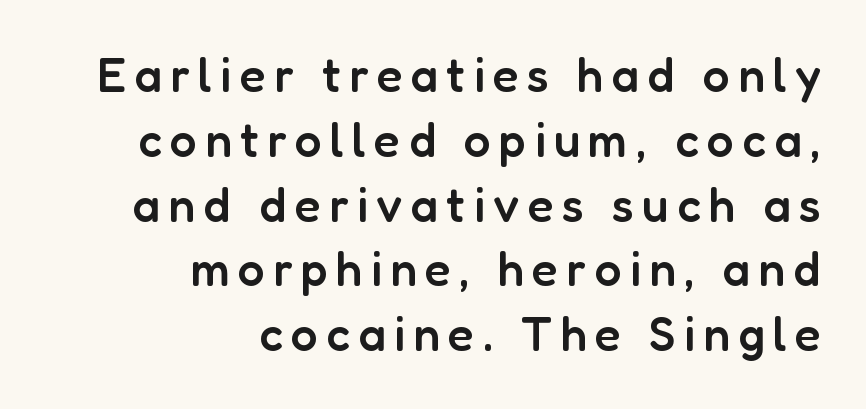
How would I describe the line gaps? Plain and ordinary. The letters advance in unequal steps, a hallmark of proportional type. Unlike italic type, these characters show no tilt at all. Stroke thickness is moderately raised; the sample reads as semibold. Every row of glyphs terminates at an identical x-position on the right.
